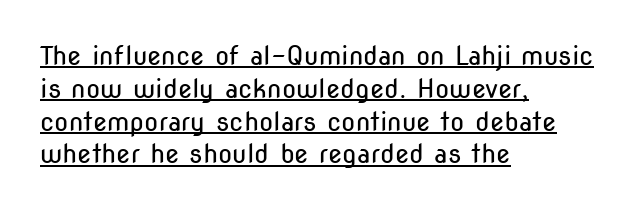
Is the stroke heavy? The answer is a plain regular-or-lighter. In terms of posture, this sample is upright. The face used here is rendered with its standard letterfit. The lines sit at an ordinary, default distance from one another. Descenders here cross a horizontal rule under the line.
